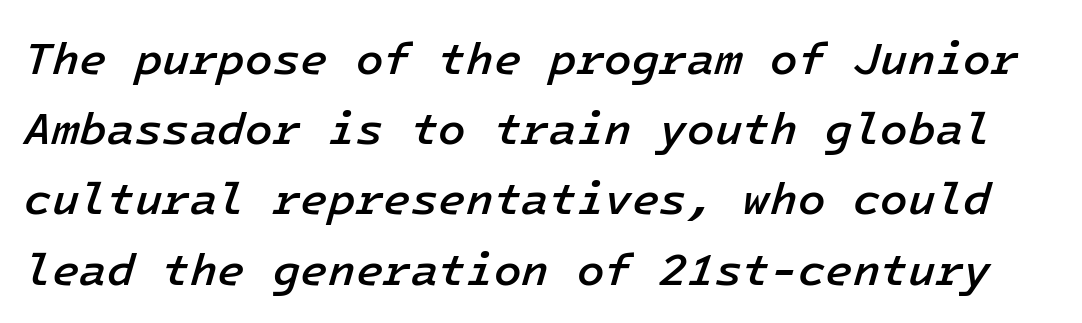
This sample uses an oblique cut, with every glyph tilted off the vertical. This rendering leaves character spacing at its baseline value. The sample has been set in demibold, a notch under bold. Honestly, there is no underline to notice here at all.
